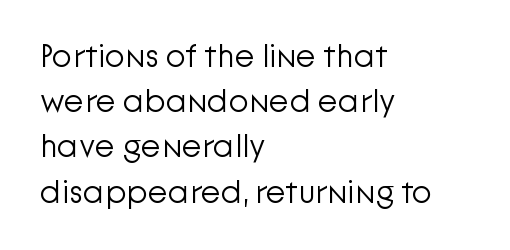
Underlining? Definitely not there. The lines sit at an ordinary, default distance from one another. Nope, not italic — everything's standing straight. The letters sit at their default tracking, neither squeezed nor spread.
